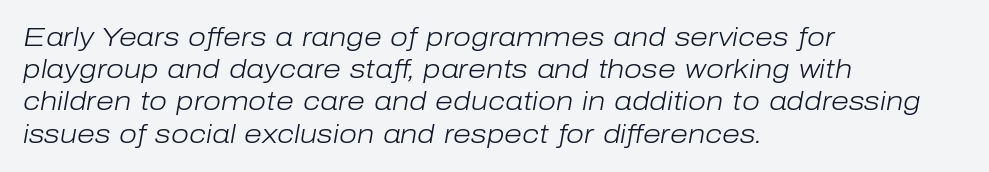
{"italic": "yes", "lean": "right", "slant_degrees": 10, "bold": "no", "underline": "no", "align": "left", "line_spacing_ratio": 1.24, "letter_spacing": "normal", "letter_spacing_em": 0.0, "glyph_px": 26}
